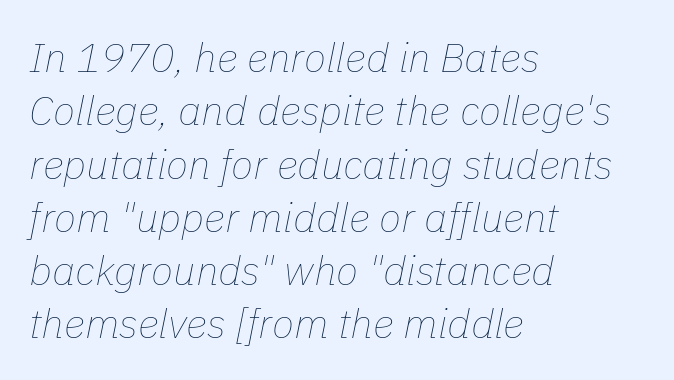
The image shows 41 px thin type, italic (leaning right); set left-aligned, normal line spacing (1.3x), normal letter spacing, not underlined; low stroke contrast and a medium x-height.
